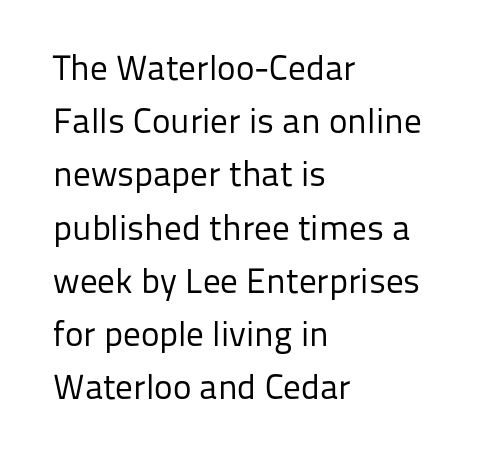
Q: Is the text bold? A: No.
Q: Is the text italic (slanted)? A: No, it is upright.
Q: Is the typeface a serif or a sans-serif typeface? A: Sans-serif.
Q: Is the text underlined? A: No.
Q: How is the paragraph aligned? A: Left-aligned.
Q: Is the spacing between letters normal or unusually wide? A: Normal.
Q: Is the spacing between lines tight, normal or loose? A: Normal.
Q: Width (condensed, normal, or wide)? A: Normal.
Q: Stroke contrast? A: Low.
Q: x-height? A: Medium.
Q: Monospaced? A: No.
